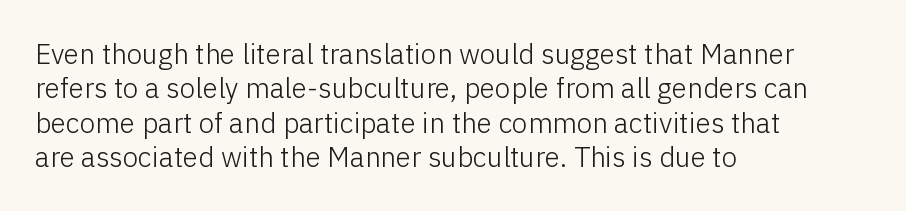
Tracking here is standard; glyphs follow each other at the usual distance. Spacing verdict: proportional, widths tailored to each character. Type style note: lacks serifs. Does the copy run flush right? No — it runs flush left.
